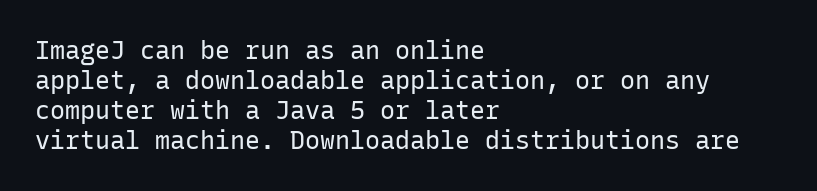
Stem width sits at or under what a default text font uses. Rendered with straight, roman letterforms. In CSS terms this would be text-align: left. Is the letter spacing exaggerated? No — it looks like the ordinary default.
